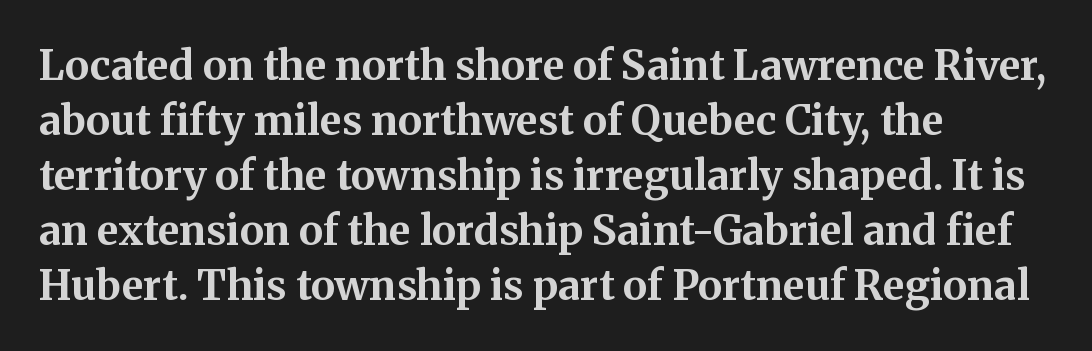
The text block is weighted toward the left margin, trailing off unevenly rightward. The lines sit at an ordinary, default distance from one another. Spacing between characters is what you'd get straight out of the box. Strokes here are thick enough to call this a true bold. Nope, not italic — everything's standing straight.
